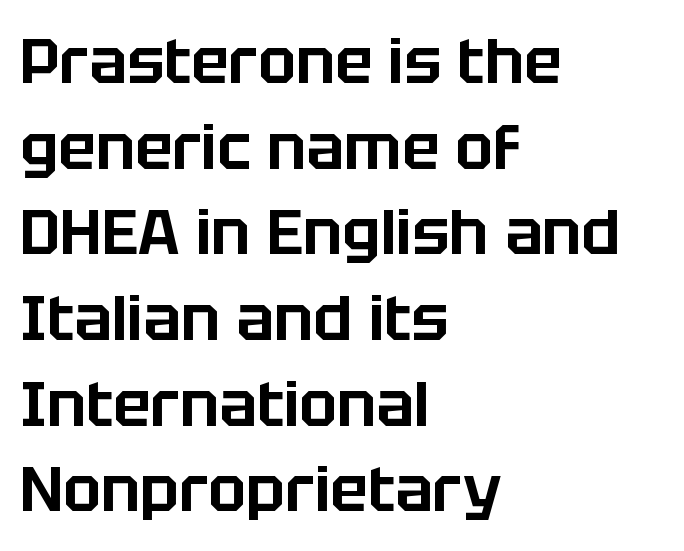
Q: Is the text italic (slanted)? A: No, it is upright.
Q: Is the typeface a serif or a sans-serif typeface? A: Sans-serif.
Q: Is the text underlined? A: No.
Q: How is the paragraph aligned? A: Left-aligned.
Q: Is the spacing between letters normal or unusually wide? A: Normal.
Q: Is the spacing between lines tight, normal or loose? A: Normal.
Q: Width (condensed, normal, or wide)? A: Normal.
Q: Stroke contrast? A: Low.
Q: x-height? A: Large.
Q: Monospaced? A: No.
